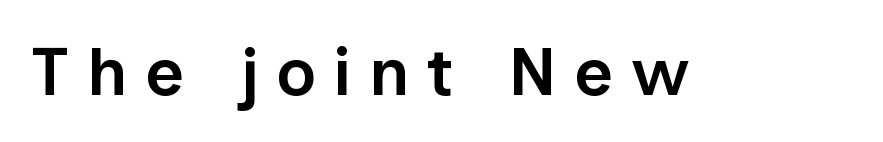
Each glyph is drawn with semibold strokes, heavier than normal yet not fully bold. Someone cranked the tracking dial way up on this one. Only glyphs here, with clear space below each row. A typesetter would mark this as roman, not italic. Proportional: the letters do not fall into vertical columns. Note: no serifs on the glyphs.
